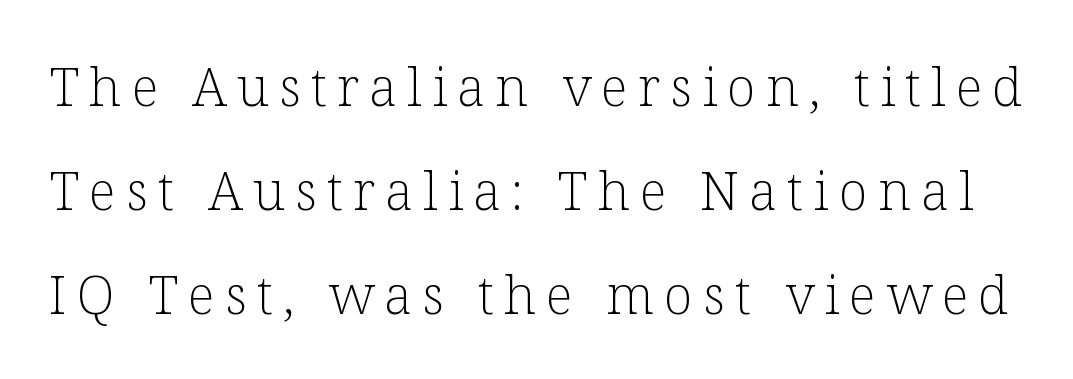
The image shows 53 px light serif type, upright; set loose line spacing (1.96x), not underlined; low stroke contrast and a medium x-height.
